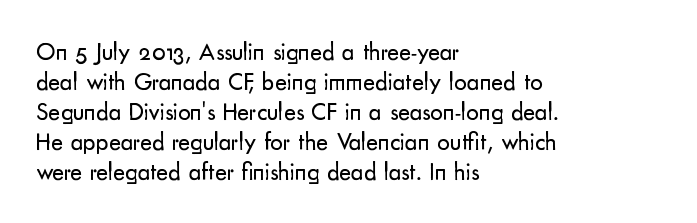
Q: Is the text bold? A: No.
Q: Is the text italic (slanted)? A: No, it is upright.
Q: Is the text underlined? A: No.
Q: How is the paragraph aligned? A: Left-aligned.
Q: Is the spacing between letters normal or unusually wide? A: Normal.
